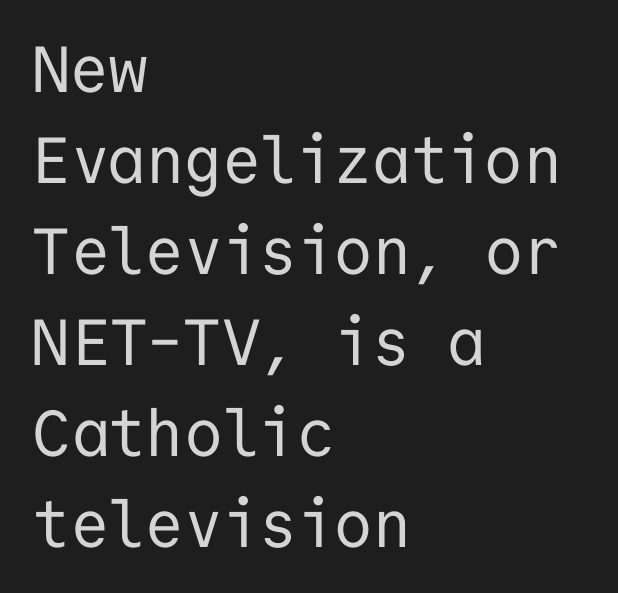
{"serif": "no", "italic": "no", "bold": "no", "weight": "regular", "width": "normal", "stroke_contrast": "low", "x_height": "medium", "monospaced": "yes", "underline": "no", "align": "left", "line_spacing": "normal", "line_spacing_ratio": 1.4, "letter_spacing": "normal", "letter_spacing_em": 0.0, "glyph_px": 65}
